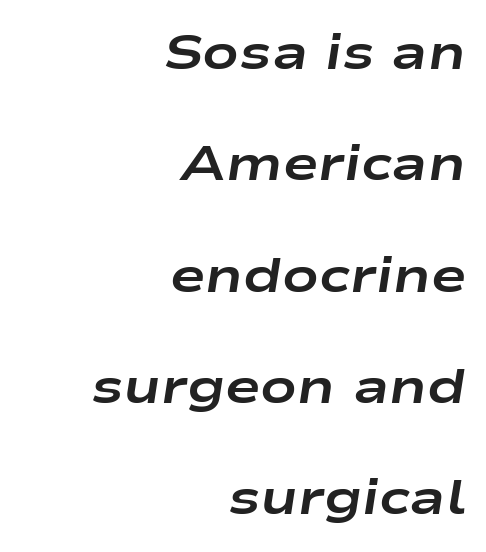
{"italic": "yes", "lean": "right", "slant_degrees": 9, "bold": "yes", "weight": "bold", "width": "wide", "stroke_contrast": "low", "x_height": "medium", "monospaced": "no", "underline": "no", "align": "right", "line_spacing": "loose", "line_spacing_ratio": 2.32, "letter_spacing": "normal", "letter_spacing_em": 0.0, "glyph_px": 48}
